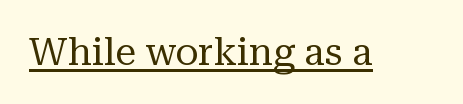
These lines are rendered in a variable-pitch font. A light-to-regular cut is what we see here. The rendering shows small feet on the letterforms — a serif design. The lettering is marked with a stroke running underneath it. The face used here is rendered with its standard letterfit.
